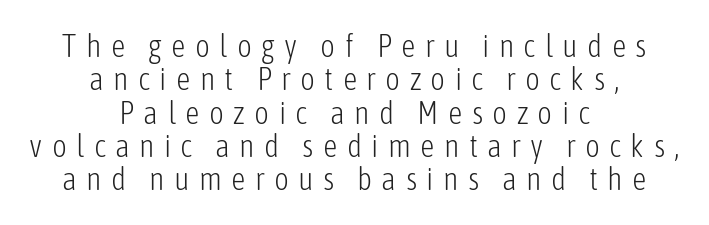
Heaviness? Minimal to ordinary, like unemphasized prose. Ascenders rise straight up at ninety degrees. The string is rendered with underlining switched off. If you measured baseline to baseline, you'd find a short distance. Visually the block forms a symmetrical silhouette, jagged on both flanks. Each letter keeps its own natural width here, so spacing adapts to shape.
